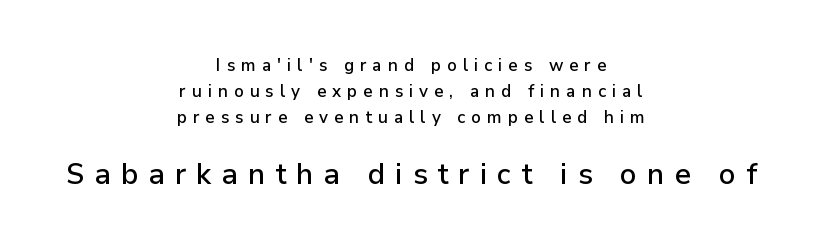
{"serif": "no", "italic": "no", "width": "normal", "stroke_contrast": "low", "x_height": "medium", "monospaced": "no", "underline": "no", "align": "center", "line_spacing": "normal", "line_spacing_ratio": 1.53, "letter_spacing": "wide", "letter_spacing_em": 0.35, "larger_block": "second", "size_ratio": 1.71, "glyph_px": 29}
